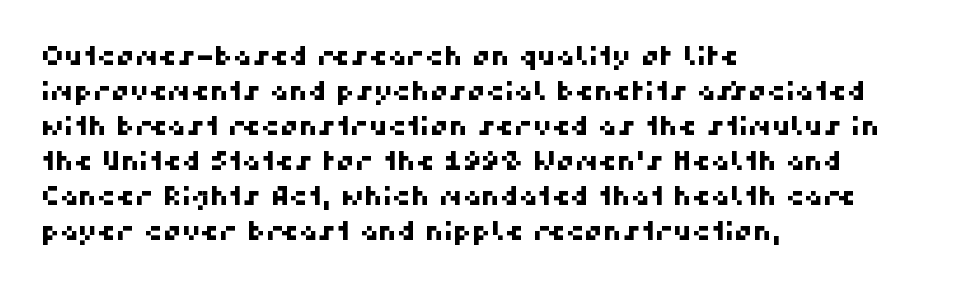
A classic flush-left, rag-right setting is used for this passage. Each word holds together tightly as a unit, with standard inter-letter gaps. The block of text has a typical density, with ordinary space between rows. A clean baseline with only descenders dipping below it.
